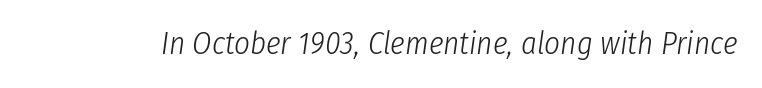
Standard letterfit; no display-style spreading of the glyphs. A light-to-regular cut is what we see here. A typesetter would call this proportional, since set widths differ per character. Italic? Definitely — the glyphs are oblique. Check the space under the baseline: it is left empty.
